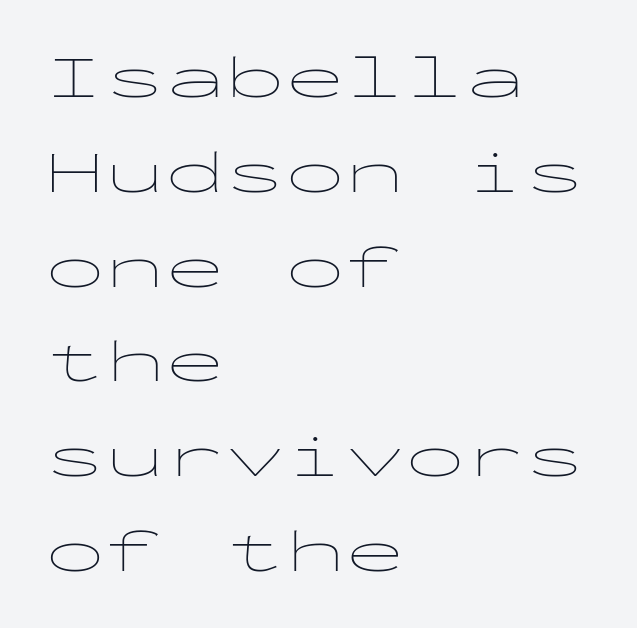
Q: Is the text bold? A: No.
Q: Is the text italic (slanted)? A: No, it is upright.
Q: Is the typeface a serif or a sans-serif typeface? A: Sans-serif.
Q: Is the text underlined? A: No.
Q: How is the paragraph aligned? A: Left-aligned.
Q: Is the spacing between letters normal or unusually wide? A: Normal.
Q: Is the spacing between lines tight, normal or loose? A: Normal.
Q: Width (condensed, normal, or wide)? A: Wide.
Q: Stroke contrast? A: Low.
Q: x-height? A: Medium.
Q: Monospaced? A: Yes.
